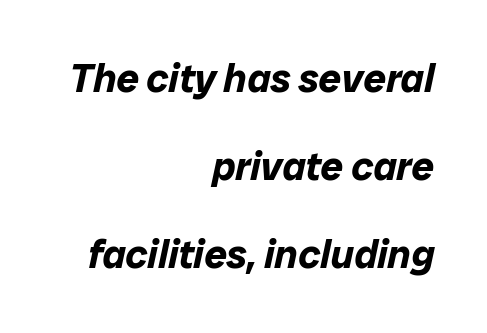
{"italic": "yes", "lean": "right", "slant_degrees": 12, "bold": "yes", "weight": "bold", "width": "normal", "stroke_contrast": "low", "x_height": "medium", "monospaced": "no", "underline": "no", "align": "right", "line_spacing": "loose", "line_spacing_ratio": 2.2, "letter_spacing": "normal", "letter_spacing_em": 0.0, "glyph_px": 40}
